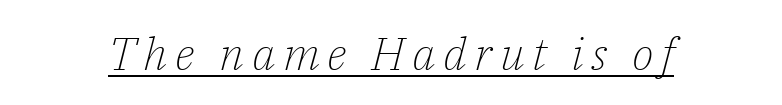
The strokes carry an ordinary text weight at most. The lettering is marked with a stroke running underneath it. The font family rendered here belongs to the serif group. The rendering applies a slant to the glyphs. You could not count columns in this text — the font is proportionally spaced.
